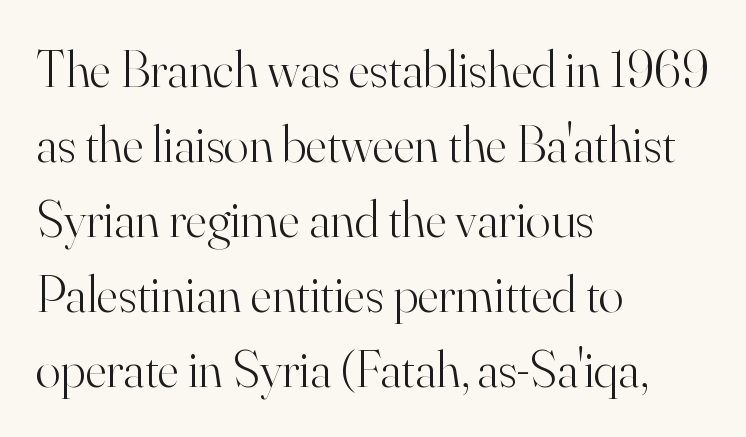
Q: Is the text bold? A: No.
Q: Is the text italic (slanted)? A: No, it is upright.
Q: Is the typeface a serif or a sans-serif typeface? A: Serif.
Q: Is the text underlined? A: No.
Q: How is the paragraph aligned? A: Left-aligned.
Q: Is the spacing between letters normal or unusually wide? A: Normal.
Q: Is the spacing between lines tight, normal or loose? A: Normal.
Q: Width (condensed, normal, or wide)? A: Normal.
Q: Stroke contrast? A: High.
Q: x-height? A: Small.
Q: Monospaced? A: No.
